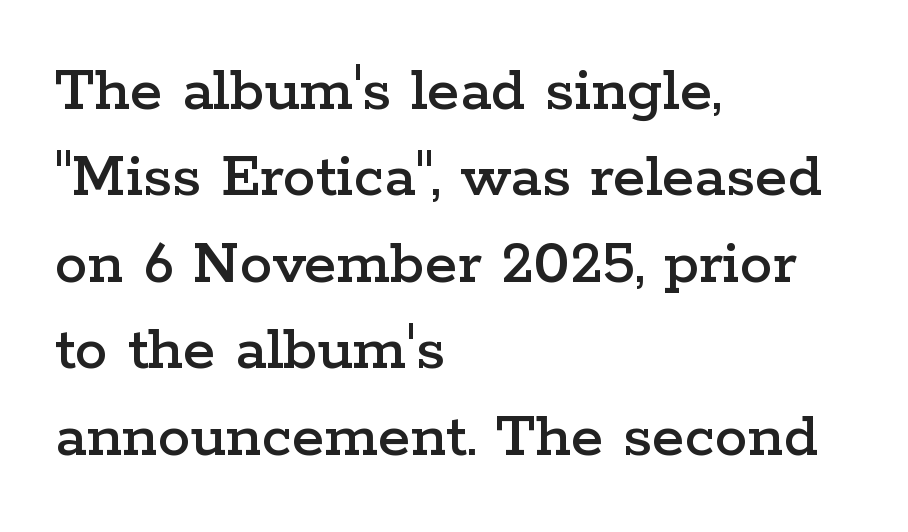
{"serif": "yes", "italic": "no", "width": "wide", "stroke_contrast": "low", "x_height": "medium", "monospaced": "no", "underline": "no", "align": "left", "line_spacing": "normal", "line_spacing_ratio": 1.31, "letter_spacing": "normal", "letter_spacing_em": 0.0, "glyph_px": 66}
